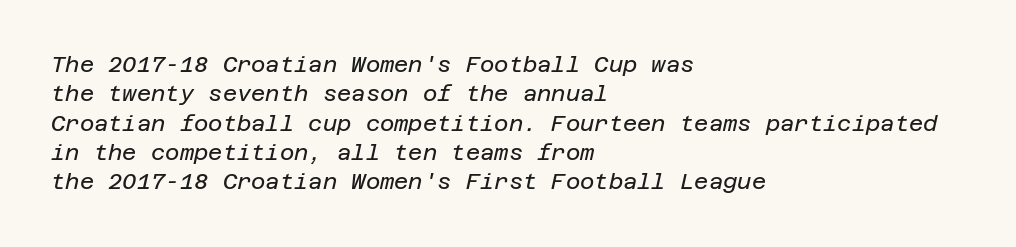
The image shows 22 px text type, italic (leaning right); set left-aligned, normal line spacing (1.33x), normal letter spacing, not underlined.
